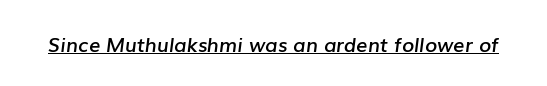
Q: Is the text bold? A: Semi-bold.
Q: Is the text italic (slanted)? A: Yes, it leans right by about 7 degrees.
Q: Is the text underlined? A: Yes.
Q: Is the spacing between letters normal or unusually wide? A: Normal.
